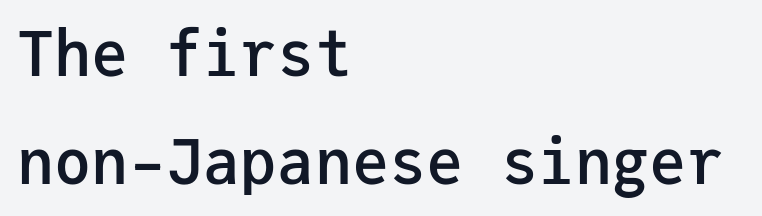
Q: Is the text bold? A: Semi-bold.
Q: Is the text italic (slanted)? A: No, it is upright.
Q: Is the typeface a serif or a sans-serif typeface? A: Sans-serif.
Q: Is the text underlined? A: No.
Q: How is the paragraph aligned? A: Left-aligned.
Q: Is the spacing between letters normal or unusually wide? A: Normal.
Q: Width (condensed, normal, or wide)? A: Normal.
Q: Stroke contrast? A: Low.
Q: x-height? A: Medium.
Q: Monospaced? A: Yes.
